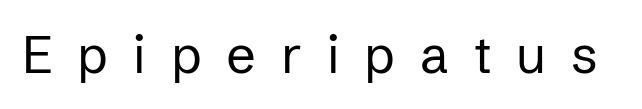
Each letter's strokes conclude bluntly, with no projecting serifs. Each letter keeps its own natural width here, so spacing adapts to shape. The horizontal fit of the characters is loose and conspicuously gappy. A roman cut, with each character standing at attention. Clear beneath every line of the passage. Heaviness? Minimal to ordinary, like unemphasized prose.
